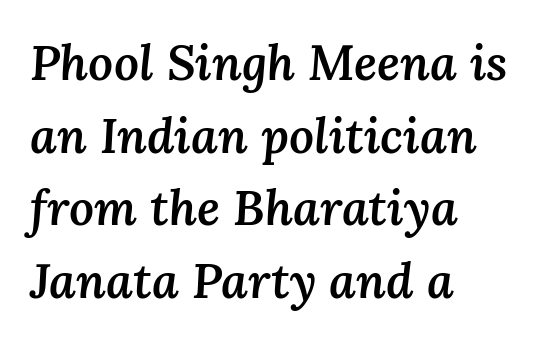
The image shows 49 px semibold type, italic (leaning right); set left-aligned, normal line spacing (1.48x), normal letter spacing, not underlined; medium stroke contrast and a medium x-height.
